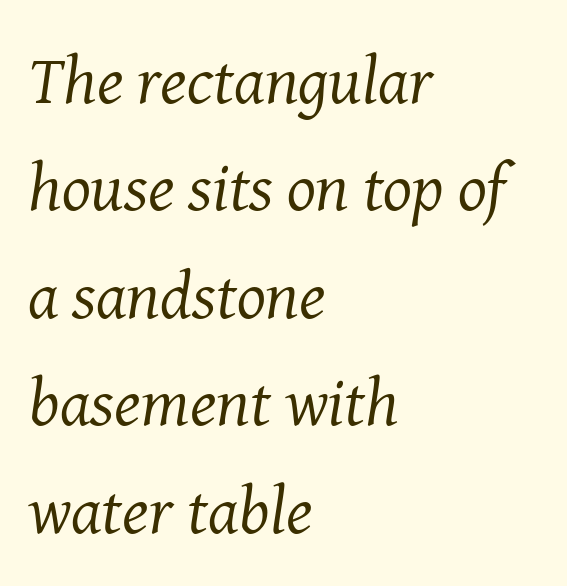
The image shows 68 px regular-weight serif type, italic (leaning right); set left-aligned, normal line spacing (1.58x), normal letter spacing, not underlined; medium stroke contrast and a medium x-height.
